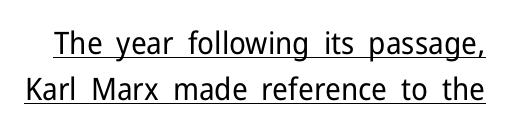
{"serif": "no", "italic": "no", "bold": "no", "weight": "regular", "width": "normal", "stroke_contrast": "low", "x_height": "medium", "monospaced": "no", "underline": "yes", "line_spacing": "normal", "line_spacing_ratio": 1.5, "letter_spacing": "normal", "letter_spacing_em": 0.0, "glyph_px": 31}
